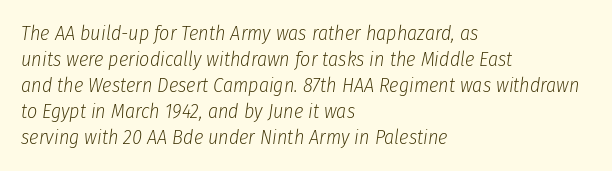
Q: Is the text bold? A: No.
Q: Is the text italic (slanted)? A: Yes, it leans right by about 8 degrees.
Q: Is the text underlined? A: No.
Q: How is the paragraph aligned? A: Left-aligned.
Q: Is the spacing between letters normal or unusually wide? A: Normal.
Q: Is the spacing between lines tight, normal or loose? A: Normal.
